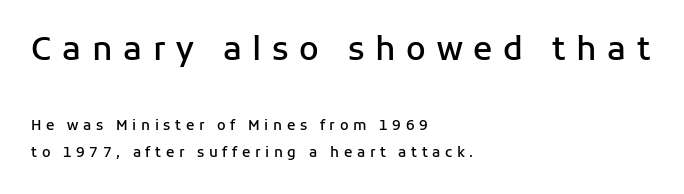
{"serif": "no", "italic": "no", "bold": "semi", "weight": "semibold", "width": "normal", "stroke_contrast": "low", "x_height": "medium", "monospaced": "no", "underline": "no", "align": "left", "line_spacing_ratio": 1.89, "letter_spacing": "wide", "letter_spacing_em": 0.33, "larger_block": "first", "size_ratio": 2.29, "glyph_px": 32}
